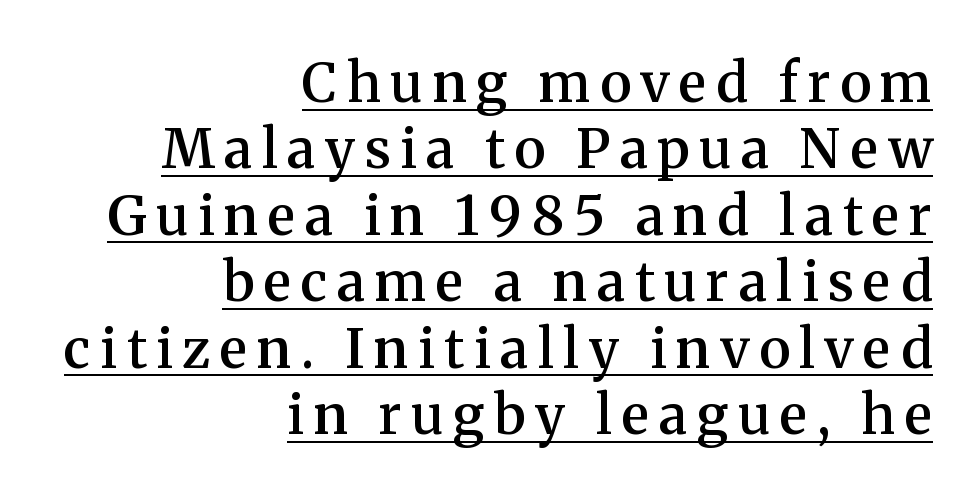
Q: Is the text bold? A: Semi-bold.
Q: Is the text italic (slanted)? A: No, it is upright.
Q: Is the typeface a serif or a sans-serif typeface? A: Serif.
Q: Is the text underlined? A: Yes.
Q: How is the paragraph aligned? A: Right-aligned.
Q: Width (condensed, normal, or wide)? A: Normal.
Q: Stroke contrast? A: Medium.
Q: x-height? A: Medium.
Q: Monospaced? A: No.
